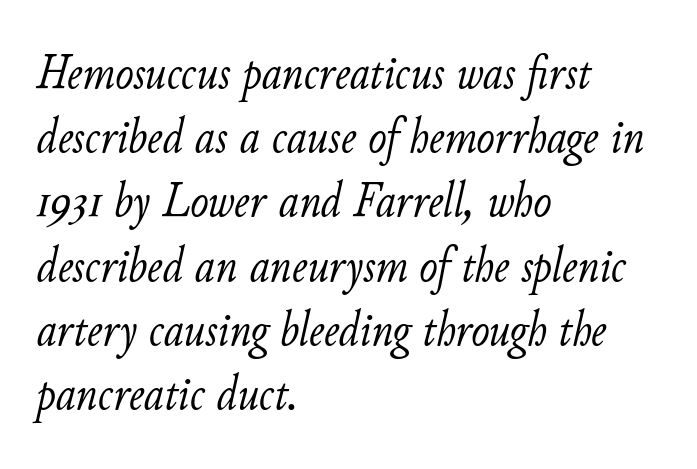
{"italic": "yes", "lean": "right", "slant_degrees": 11, "bold": "no", "weight": "light", "width": "normal", "stroke_contrast": "low", "x_height": "small", "monospaced": "no", "underline": "no", "align": "left", "line_spacing": "normal", "line_spacing_ratio": 1.31, "letter_spacing": "normal", "letter_spacing_em": 0.0, "glyph_px": 49}
